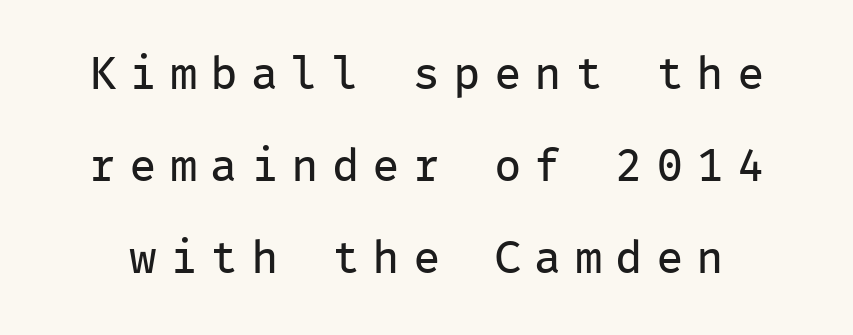
Anything drawn beneath the words? Only blank space. Stroke terminals: plain, sans-serif. A typesetter would call this monospace, since all characters share one set width. The letterforms sit at book weight or below.
